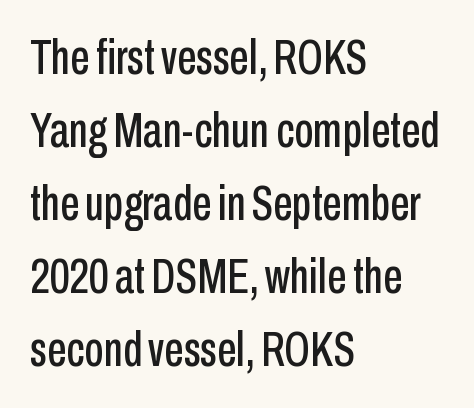
Words float on clear page, feet unadorned. Each new line begins a customary step beneath the previous one. Notice how the passage keeps a crisp vertical edge on the left only. Tall strokes in this sample are plumb rather than angled.
